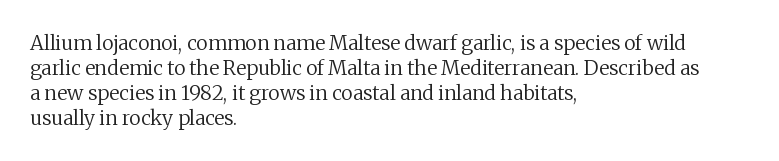
The image shows 20 px text type, upright; set left-aligned, normal line spacing (1.25x), normal letter spacing, not underlined.
